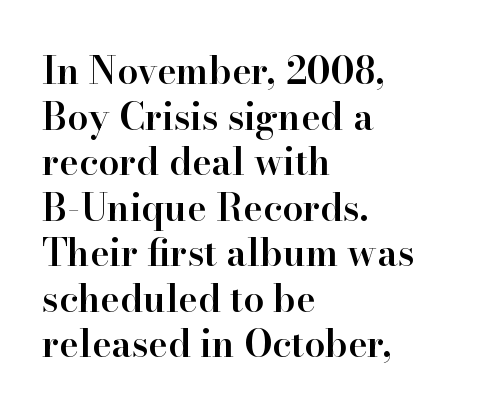
Q: Is the text bold? A: Semi-bold.
Q: Is the text italic (slanted)? A: No, it is upright.
Q: Is the typeface a serif or a sans-serif typeface? A: Serif.
Q: Is the text underlined? A: No.
Q: How is the paragraph aligned? A: Left-aligned.
Q: Is the spacing between letters normal or unusually wide? A: Normal.
Q: Width (condensed, normal, or wide)? A: Normal.
Q: Stroke contrast? A: High.
Q: x-height? A: Small.
Q: Monospaced? A: No.
